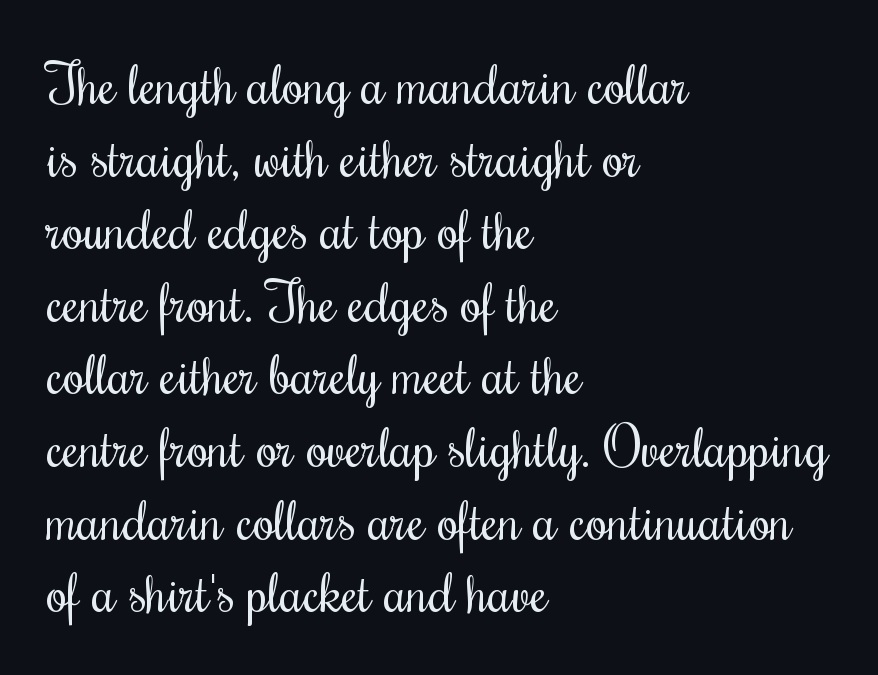
{"serif": "yes", "bold": "no", "weight": "regular", "width": "condensed", "stroke_contrast": "medium", "x_height": "small", "monospaced": "no", "underline": "no", "align": "left", "line_spacing": "normal", "line_spacing_ratio": 1.32, "letter_spacing": "normal", "letter_spacing_em": 0.0, "glyph_px": 55}
